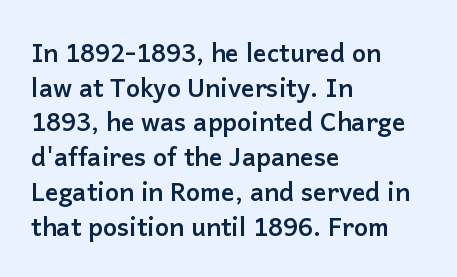
The type sits square on the baseline with zero lean. Summary of weight: heavy, a full bold. Rule under the text: the space is simply empty. Is the letter spacing exaggerated? No — it looks like the ordinary default.
